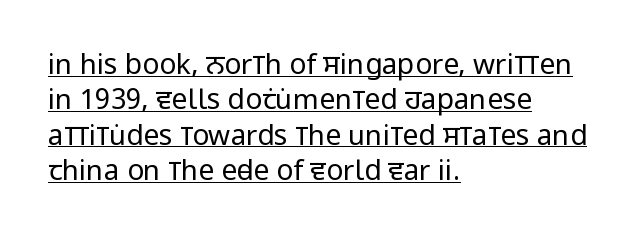
Q: Is the text bold? A: No.
Q: Is the text italic (slanted)? A: No, it is upright.
Q: Is the typeface a serif or a sans-serif typeface? A: Sans-serif.
Q: Is the text underlined? A: Yes.
Q: How is the paragraph aligned? A: Left-aligned.
Q: Is the spacing between letters normal or unusually wide? A: Normal.
Q: Is the spacing between lines tight, normal or loose? A: Normal.
Q: Width (condensed, normal, or wide)? A: Condensed.
Q: Stroke contrast? A: Low.
Q: x-height? A: Large.
Q: Monospaced? A: No.
